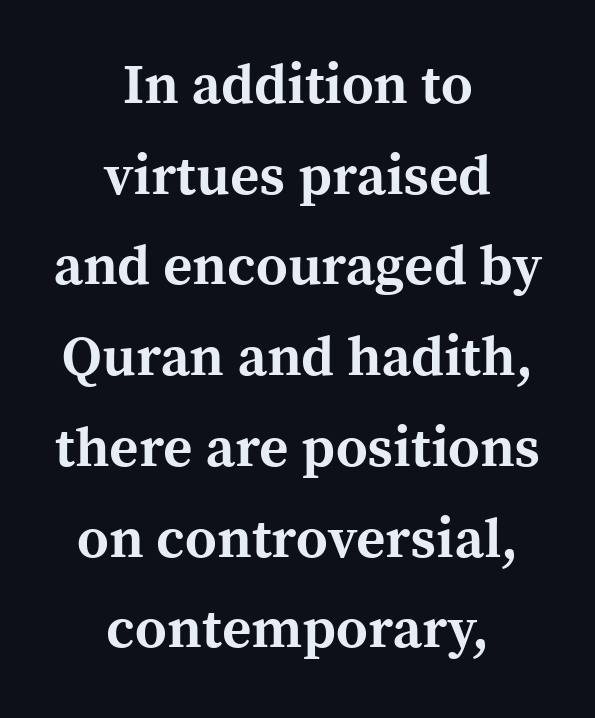
The face used here is seriffed, in the tradition of book romans. The rendering uses natural spacing where letterforms have individual widths. The rendering uses a bold face; every stroke is thick and dark. You can tell it's not italic because the verticals are truly vertical. Summary of vertical rhythm: regular, with standard interline spacing.
